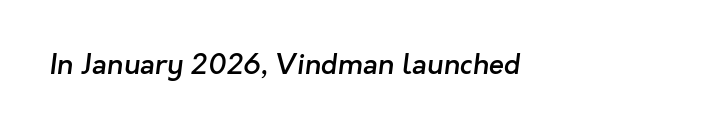
Q: Is the text bold? A: Semi-bold.
Q: Is the typeface a serif or a sans-serif typeface? A: Sans-serif.
Q: Is the text underlined? A: No.
Q: Is the spacing between letters normal or unusually wide? A: Normal.
Q: Width (condensed, normal, or wide)? A: Normal.
Q: Stroke contrast? A: Low.
Q: x-height? A: Medium.
Q: Monospaced? A: No.
